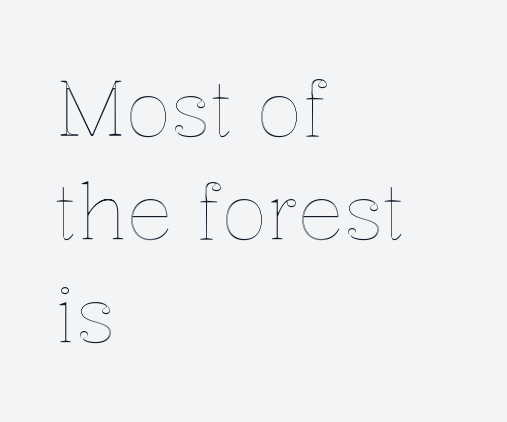
The image shows 77 px text type, upright; set left-aligned, normal line spacing (1.34x), normal letter spacing, not underlined; a medium x-height.
